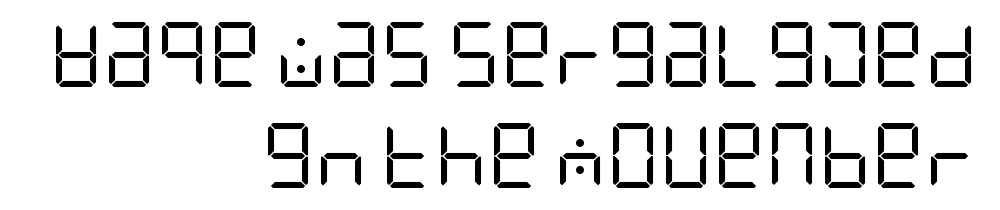
Q: Is the text bold? A: No.
Q: Is the text italic (slanted)? A: No, it is upright.
Q: Is the typeface a serif or a sans-serif typeface? A: Sans-serif.
Q: Is the text underlined? A: No.
Q: How is the paragraph aligned? A: Right-aligned.
Q: Is the spacing between letters normal or unusually wide? A: Normal.
Q: Is the spacing between lines tight, normal or loose? A: Normal.
Q: Width (condensed, normal, or wide)? A: Condensed.
Q: Stroke contrast? A: Low.
Q: x-height? A: Large.
